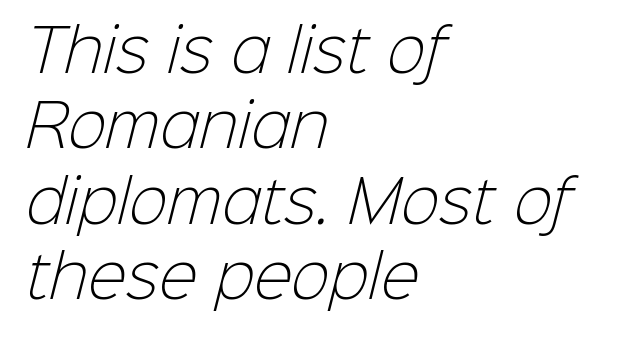
The image shows 58 px light sans-serif type; set left-aligned, normal line spacing (1.3x), normal letter spacing, not underlined; low stroke contrast and a medium x-height.
